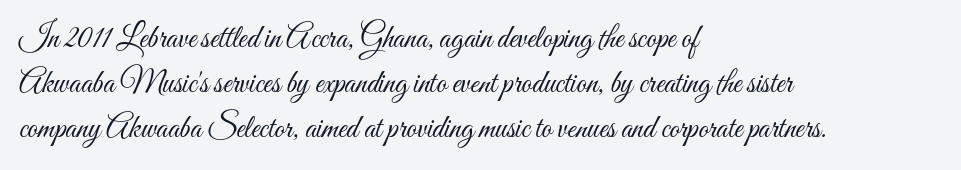
Q: Is the text bold? A: No.
Q: Is the text italic (slanted)? A: Yes.
Q: Is the text underlined? A: No.
Q: How is the paragraph aligned? A: Left-aligned.
Q: Is the spacing between letters normal or unusually wide? A: Normal.
Q: Is the spacing between lines tight, normal or loose? A: Normal.
Q: Width (condensed, normal, or wide)? A: Condensed.
Q: Stroke contrast? A: Medium.
Q: x-height? A: Small.
Q: Monospaced? A: No.
